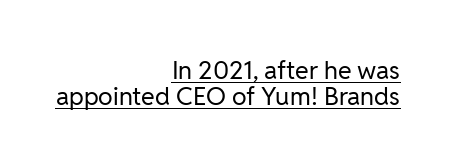
The weight would be labelled regular, book, light, or lighter still. The specimen reads as upright at a glance. Letter spacing: default. Vertically, the passage feels compressed, each row crowding the next. Notice how the passage keeps a crisp vertical edge on the right only.
